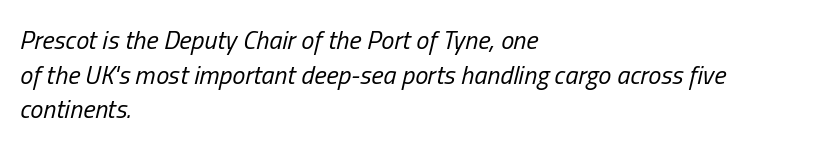
Q: Is the text bold? A: No.
Q: Is the text italic (slanted)? A: Yes, it leans right by about 13 degrees.
Q: Is the text underlined? A: No.
Q: How is the paragraph aligned? A: Left-aligned.
Q: Is the spacing between letters normal or unusually wide? A: Normal.
Q: Is the spacing between lines tight, normal or loose? A: Normal.
